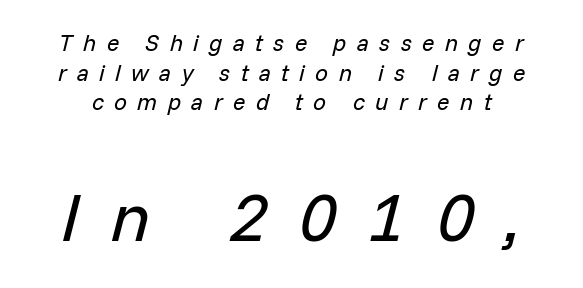
Q: Is the text bold? A: No.
Q: Is the text italic (slanted)? A: Yes, it leans right by about 14 degrees.
Q: Is the text underlined? A: No.
Q: Is the spacing between letters normal or unusually wide? A: Unusually wide.
Q: Is the spacing between lines tight, normal or loose? A: Normal.
Q: Which block of text is set in a larger size, the first (top) or the second (bottom)? A: The second (bottom) one.
Q: Width (condensed, normal, or wide)? A: Normal.
Q: Stroke contrast? A: Low.
Q: x-height? A: Medium.
Q: Monospaced? A: No.
